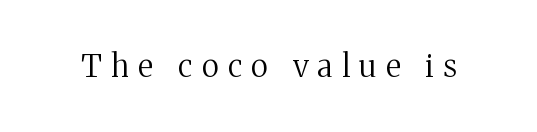
Unlike a clean sans, this face finishes its strokes with serifs. Proportional: the letters do not fall into vertical columns. Anything drawn beneath the words? Only blank space. Vertical strokes here are truly vertical. The typesetting does not lean heavy: it is not bold. Observe the wide spacing: letters keep a clear distance from each other.
